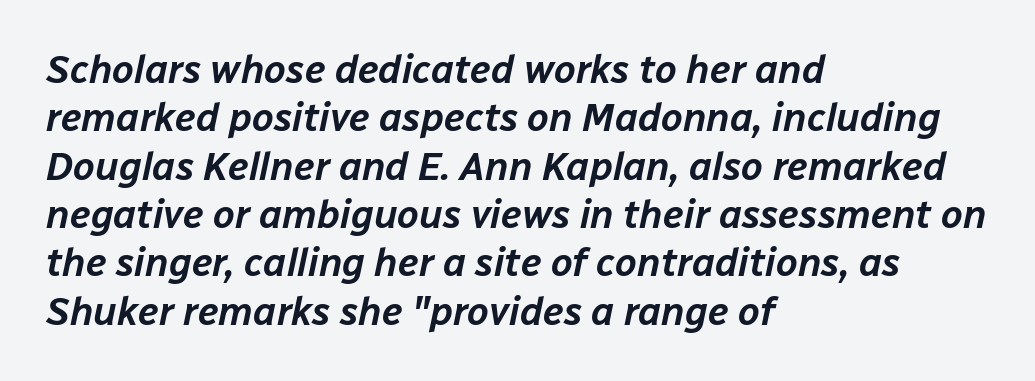
{"italic": "yes", "lean": "right", "slant_degrees": 12, "width": "normal", "stroke_contrast": "low", "x_height": "medium", "monospaced": "no", "underline": "no", "align": "left", "line_spacing_ratio": 1.24, "letter_spacing": "normal", "letter_spacing_em": 0.0, "glyph_px": 39}
